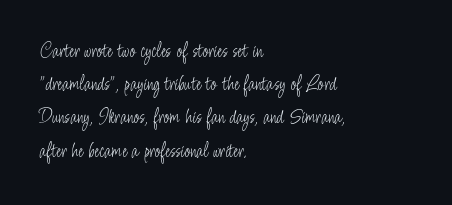
The image shows 21 px text type; set left-aligned, normal line spacing (1.58x), normal letter spacing, not underlined.
